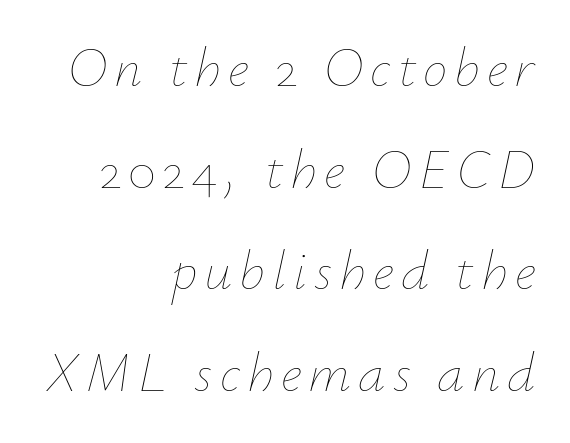
{"italic": "yes", "lean": "right", "slant_degrees": 12, "bold": "no", "weight": "thin", "width": "normal", "stroke_contrast": "low", "x_height": "small", "monospaced": "no", "underline": "no", "align": "right", "line_spacing_ratio": 1.85, "glyph_px": 55}
